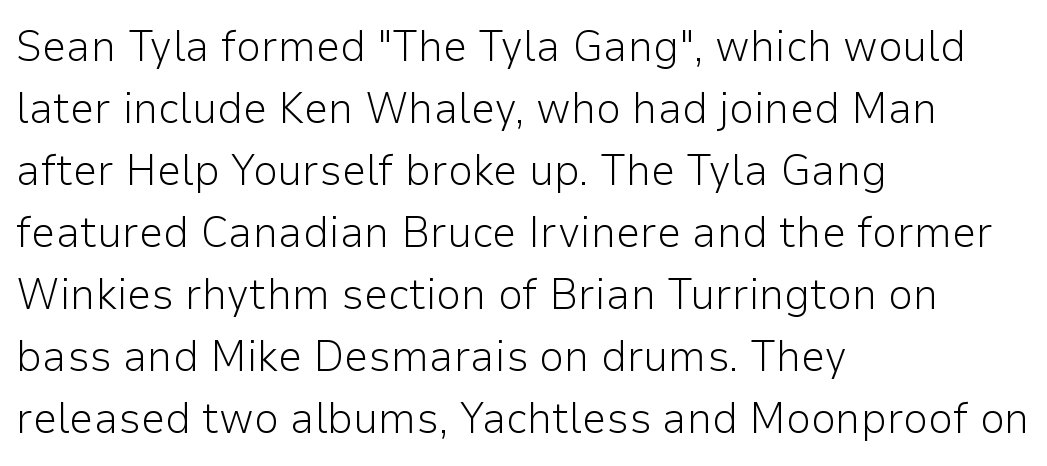
Nope, no serifs anywhere on these letters. Posture: upright roman. The tracking reads as untouched default to a designer's eye. Any mark beneath the type? The region is blank.
